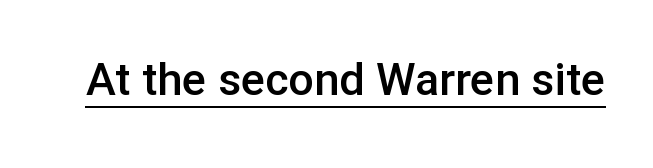
Standard letterfit; no display-style spreading of the glyphs. The rendering uses natural spacing where letterforms have individual widths. A typographer would call this underscored text. In terms of weight, the rendering is demibold, just under bold. Posture: upright roman. The face used here is a sans, in the tradition of grotesques and geometrics.
